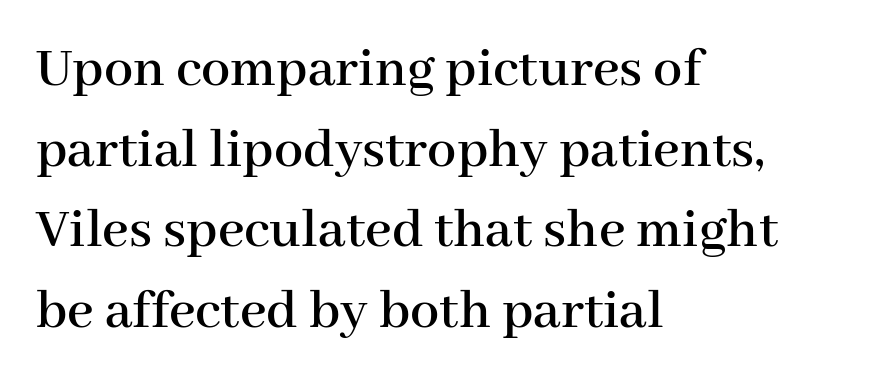
The image shows 58 px serif type, upright; set left-aligned, normal line spacing (1.39x), normal letter spacing, not underlined; high stroke contrast and a medium x-height.
